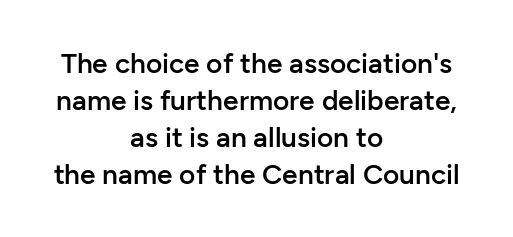
The image shows 28 px semibold sans-serif type, upright; set centered, normal line spacing (1.32x), normal letter spacing, not underlined; low stroke contrast and a medium x-height.
